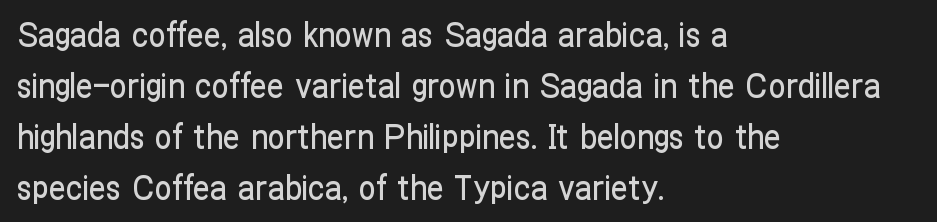
There is no visible air inserted between adjacent glyphs. Looks like regular typesetting: each glyph gets only the width it needs. Reading down the column, the eye jumps a familiar distance to each next line. The text block is weighted toward the left margin, trailing off unevenly rightward. The specimen omits any rule beneath the text block's lines. This is sans-serif lettering, the kind often seen on screens and signage.
